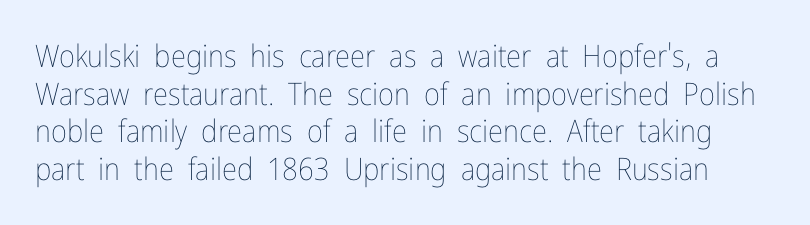
Glyph-to-glyph distance matches everyday printed text. These lines are rendered in a variable-pitch font. The passage shown is not underscored anywhere. Ink coverage per letter is moderate at most. Upright lettering throughout.
